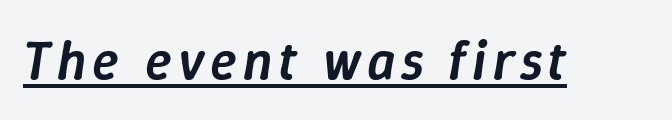
The face used here is proportionally spaced, like ordinary book or web type. Slightly chunky letters — semibold, I'd say, not full bold. Beneath each row of characters lies a ruled line. Slanted lettering throughout.
